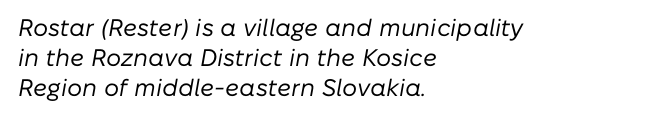
Q: Is the text bold? A: No.
Q: Is the text italic (slanted)? A: Yes, it leans right by about 10 degrees.
Q: Is the text underlined? A: No.
Q: How is the paragraph aligned? A: Left-aligned.
Q: Is the spacing between letters normal or unusually wide? A: Normal.
Q: Is the spacing between lines tight, normal or loose? A: Normal.
